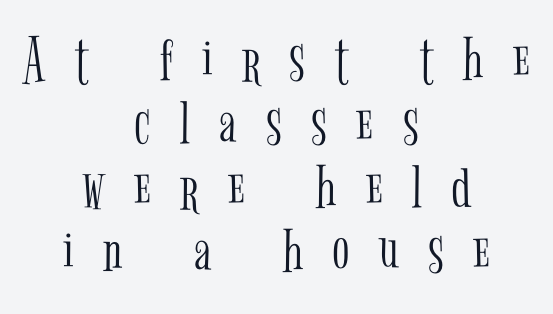
The image shows 64 px light, condensed serif type, upright; set centered, tight line spacing (1.0x), unusually wide letter spacing (+0.46 em), not underlined; low stroke contrast and a medium x-height.
